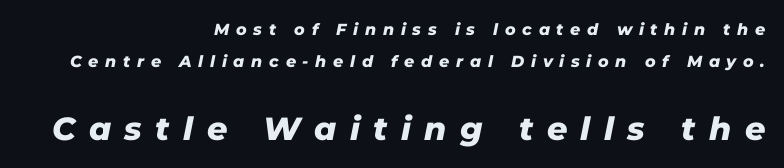
The image shows 32 px heavy type, italic (leaning right); set right-aligned, loose line spacing (2.0x), unusually wide letter spacing (+0.42 em), not underlined; the second (bottom) block is 2.0x larger; low stroke contrast and a medium x-height.
